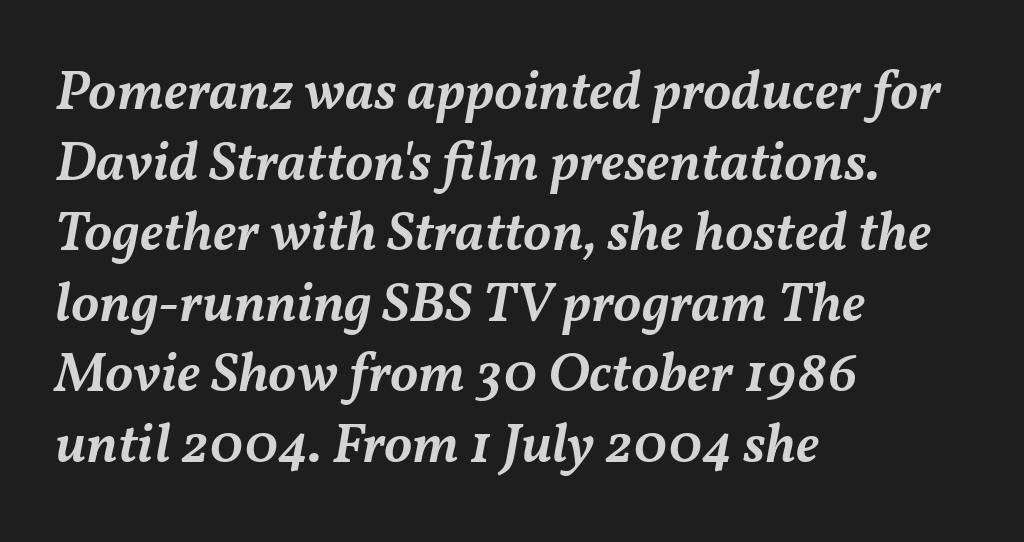
Q: Is the text bold? A: Semi-bold.
Q: Is the text italic (slanted)? A: Yes, it leans right by about 11 degrees.
Q: Is the text underlined? A: No.
Q: How is the paragraph aligned? A: Left-aligned.
Q: Is the spacing between letters normal or unusually wide? A: Normal.
Q: Is the spacing between lines tight, normal or loose? A: Normal.
Q: Width (condensed, normal, or wide)? A: Normal.
Q: Stroke contrast? A: Medium.
Q: x-height? A: Medium.
Q: Monospaced? A: No.
